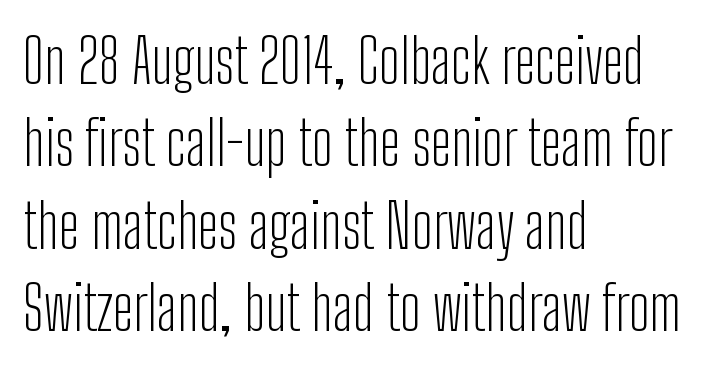
Nope, not italic — everything's standing straight. The characters are drawn with everyday or finer stroke widths. Just letters on the line, the space beneath them empty. Leading matches the norm, producing a regular column.
